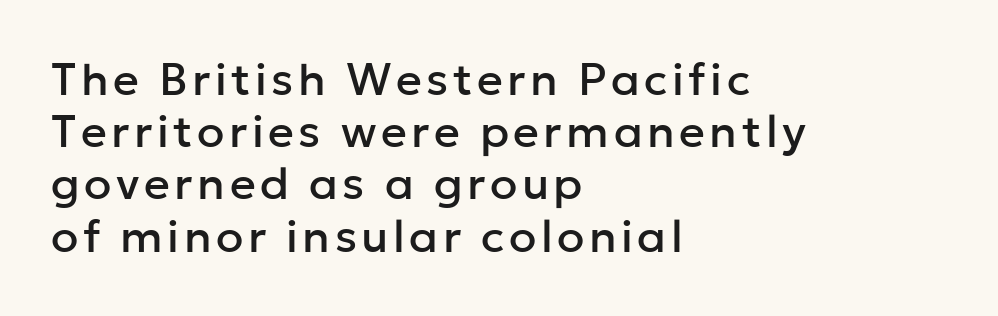
Underline: absent. Typographically, this falls in the sans-serif category. The lettering holds an erect, upright posture throughout. Proportional: the letters do not fall into vertical columns. The paragraph shown leans on its left margin.
